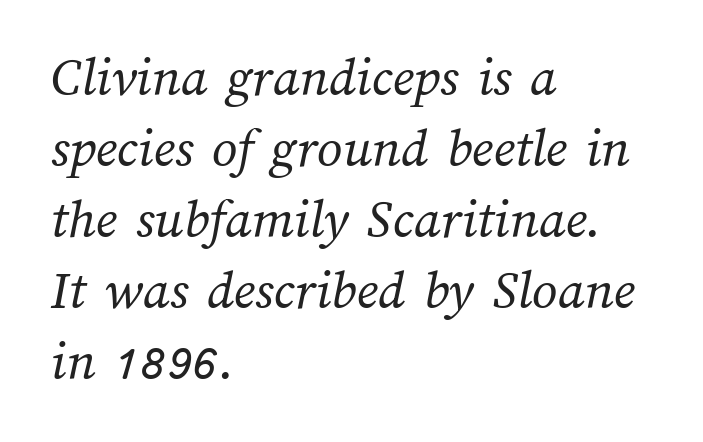
The text block is weighted toward the left margin, trailing off unevenly rightward. No heavy texture on the line: the type isn't bold. This rendering leaves character spacing at its baseline value. Whoever set this chose a conventional vertical rhythm. Character widths vary here, with narrow letters taking less room than wide ones. The space directly below the letters is spotless.
